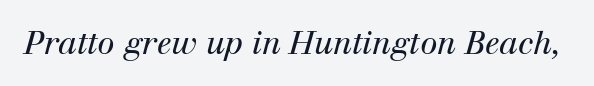
The image shows 31 px regular-weight serif type, italic (leaning right); set normal letter spacing, not underlined; high stroke contrast and a medium x-height.
